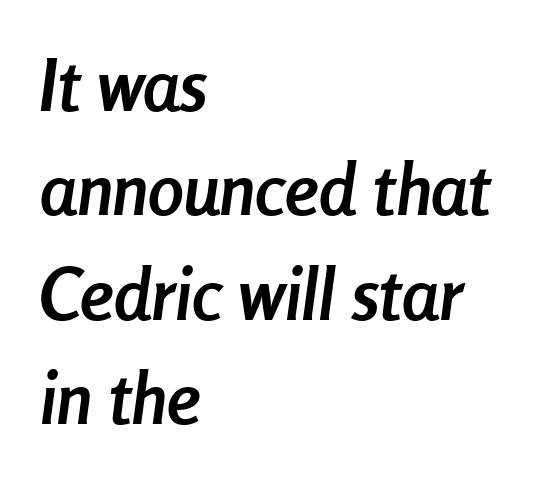
Q: Is the text bold? A: Yes.
Q: Is the text italic (slanted)? A: Yes, it leans right by about 8 degrees.
Q: Is the text underlined? A: No.
Q: How is the paragraph aligned? A: Left-aligned.
Q: Is the spacing between letters normal or unusually wide? A: Normal.
Q: Is the spacing between lines tight, normal or loose? A: Normal.
Q: Width (condensed, normal, or wide)? A: Condensed.
Q: Stroke contrast? A: Low.
Q: x-height? A: Medium.
Q: Monospaced? A: No.
